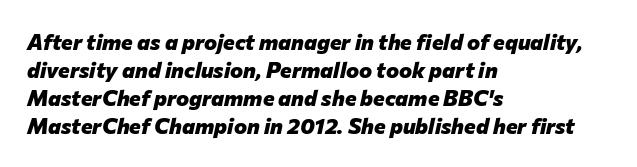
The line-height multiplier appears to be the usual default. This sample uses plain, unmodified letter spacing. These lines stack with their left ends in a neat column. Emphasis by weight is at full strength: bold. Quick note: italic.
